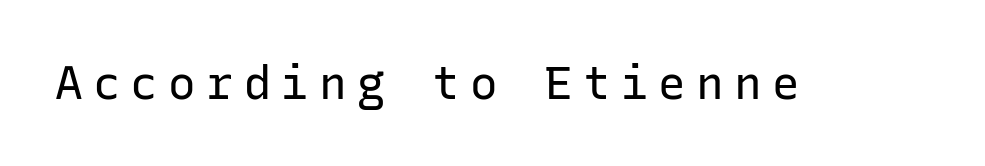
Q: Is the text bold? A: No.
Q: Is the text italic (slanted)? A: No, it is upright.
Q: Is the typeface a serif or a sans-serif typeface? A: Sans-serif.
Q: Is the text underlined? A: No.
Q: Is the spacing between letters normal or unusually wide? A: Unusually wide.
Q: Width (condensed, normal, or wide)? A: Normal.
Q: Stroke contrast? A: Low.
Q: x-height? A: Medium.
Q: Monospaced? A: Yes.
